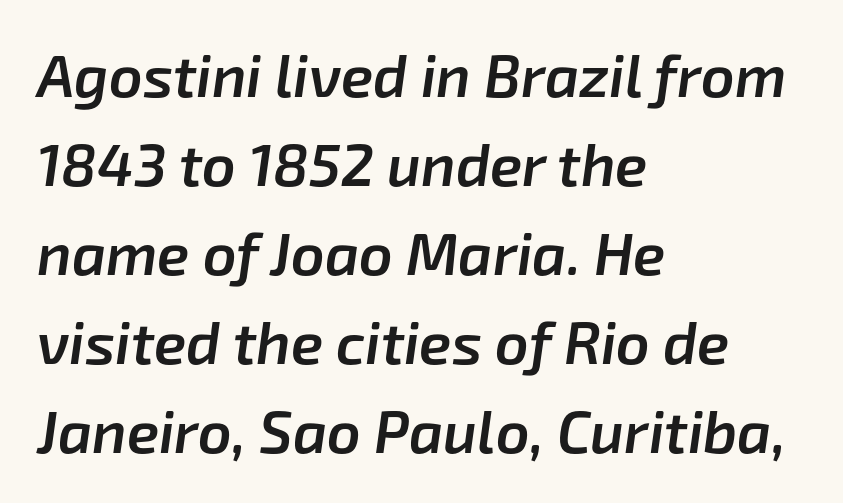
The image shows 59 px semibold type, italic (leaning right); set left-aligned, normal line spacing (1.51x), normal letter spacing, not underlined; low stroke contrast and a medium x-height.
